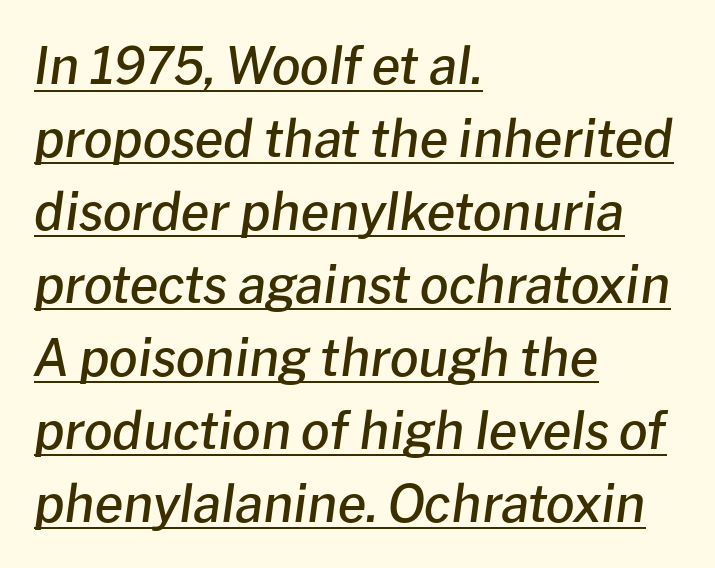
The ragged edge is on the right, which tells us the setting is flush left. Each letter keeps its own natural width here, so spacing adapts to shape. What weight is shown? A semibold, between regular and bold. The whole block is typeset with a tilt. Students, observe the line beneath the letters — that is underlining.
